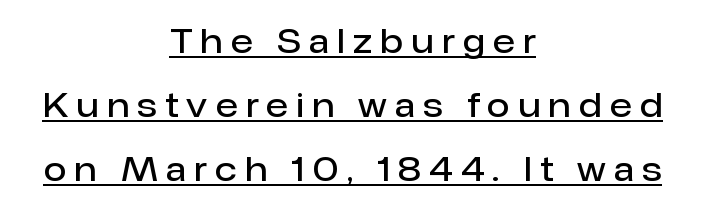
{"serif": "no", "italic": "no", "bold": "semi", "weight": "semibold", "width": "normal", "stroke_contrast": "low", "x_height": "medium", "monospaced": "no", "underline": "yes", "align": "center", "line_spacing": "loose", "line_spacing_ratio": 1.94, "letter_spacing": "wide", "letter_spacing_em": 0.25, "glyph_px": 33}
